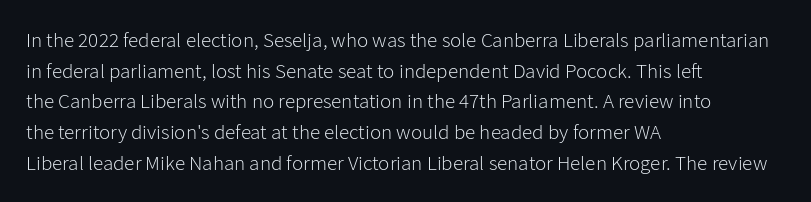
The strip under each line holds only bare page. The lines in this sample share a left origin and differ only in where they stop. The block of text has a typical density, with ordinary space between rows. A typesetter would call this zero additional tracking. Each stroke keeps to a modest, everyday thickness or less. Style check: upright.
